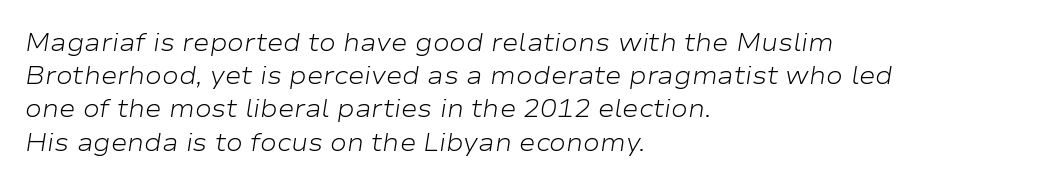
Successive baselines arrive at the customary interval. Looking at the ascenders, they clearly lean. Typeset ragged right — the left edge is the straight one. Has an underline been added? It has not. Here the glyphs are tracked normally, forming tight word shapes.
